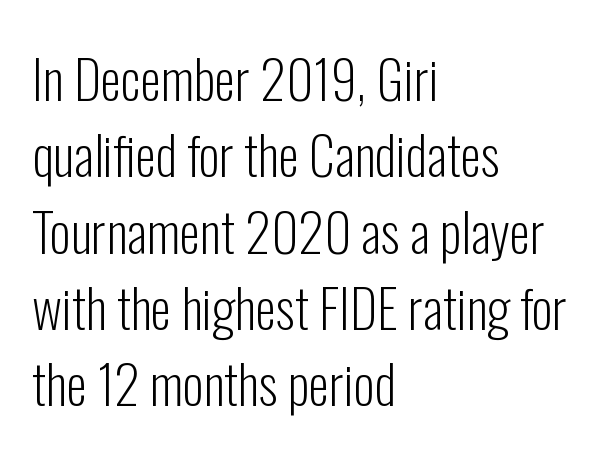
Q: Is the text bold? A: No.
Q: Is the text italic (slanted)? A: No, it is upright.
Q: Is the typeface a serif or a sans-serif typeface? A: Sans-serif.
Q: Is the text underlined? A: No.
Q: How is the paragraph aligned? A: Left-aligned.
Q: Is the spacing between letters normal or unusually wide? A: Normal.
Q: Is the spacing between lines tight, normal or loose? A: Normal.
Q: Width (condensed, normal, or wide)? A: Condensed.
Q: Stroke contrast? A: Low.
Q: x-height? A: Medium.
Q: Monospaced? A: No.
